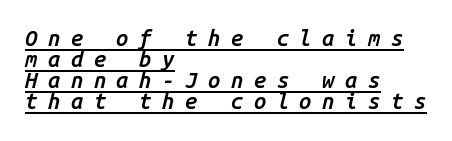
The image shows 22 px text type, italic (leaning right); set left-aligned, tight line spacing (0.96x), unusually wide letter spacing (+0.48 em), underlined.
